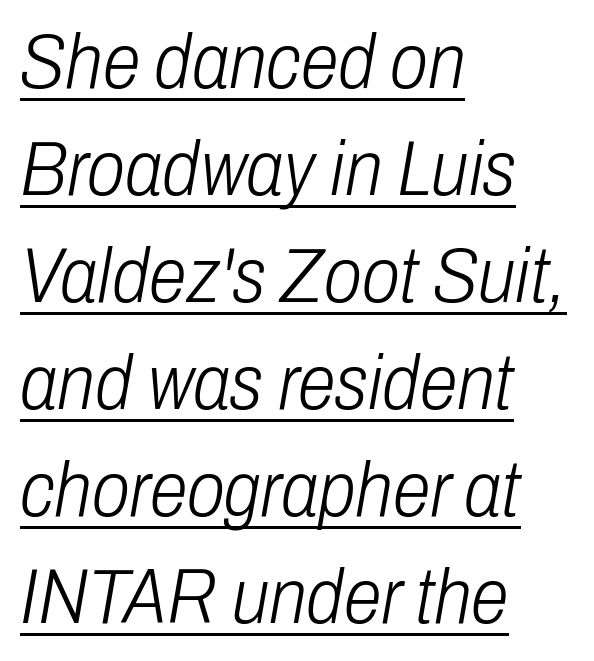
Q: Is the text bold? A: No.
Q: Is the text italic (slanted)? A: Yes, it leans right by about 10 degrees.
Q: Is the text underlined? A: Yes.
Q: How is the paragraph aligned? A: Left-aligned.
Q: Is the spacing between letters normal or unusually wide? A: Normal.
Q: Is the spacing between lines tight, normal or loose? A: Normal.
Q: Width (condensed, normal, or wide)? A: Condensed.
Q: Stroke contrast? A: Low.
Q: x-height? A: Medium.
Q: Monospaced? A: No.
